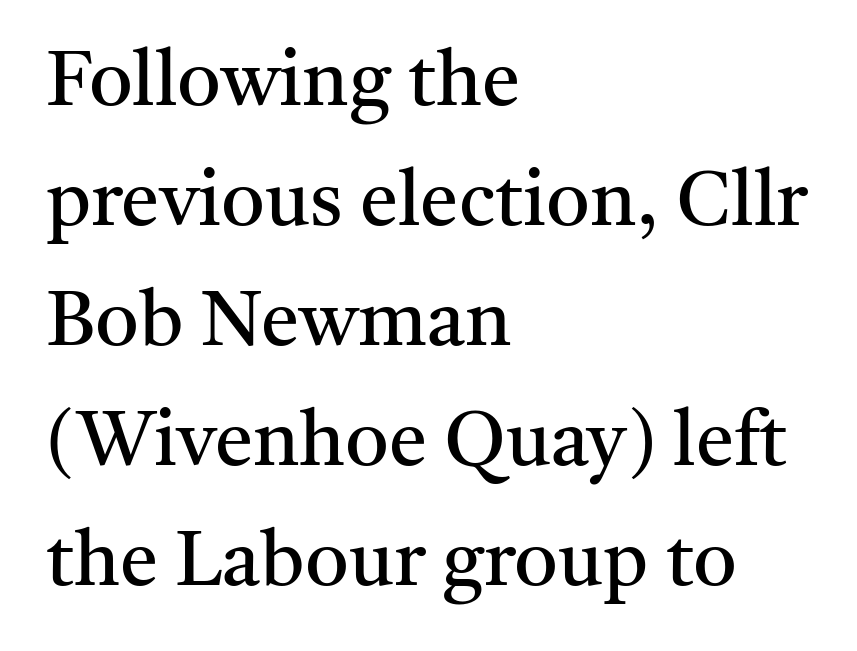
Reading down the column, the eye jumps a familiar distance to each next line. Each word holds together tightly as a unit, with standard inter-letter gaps. The face used here is proportionally spaced, like ordinary book or web type. Words float on clear page, feet unadorned. The specimen reads as upright at a glance.
